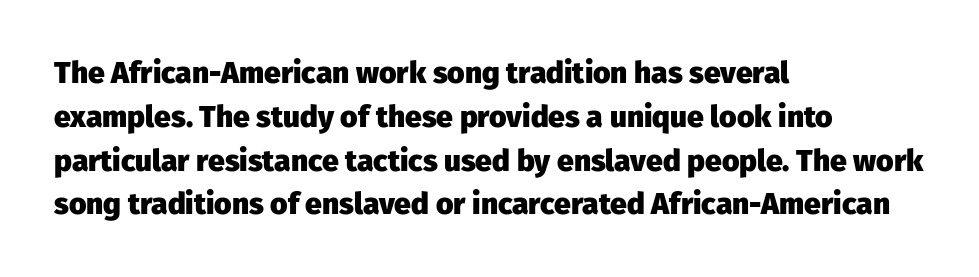
The image shows 30 px heavy sans-serif type, upright; set left-aligned, normal line spacing (1.46x), normal letter spacing, not underlined; low stroke contrast and a medium x-height.
